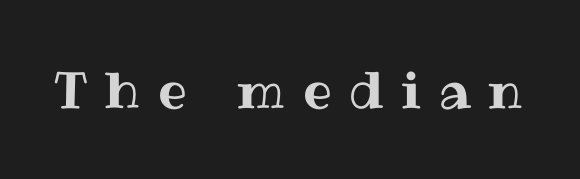
Proportional: the letters do not fall into vertical columns. Inter-character spacing is expanded well beyond the font's built-in metrics. Anything drawn beneath the words? Only blank space. Style check: upright.
